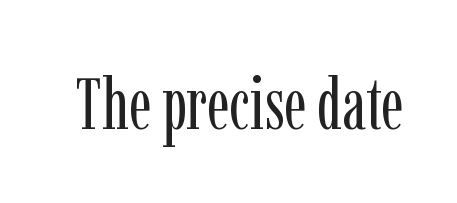
The image shows 71 px regular-weight, condensed serif type, upright; set normal letter spacing, not underlined; low stroke contrast and a medium x-height.
